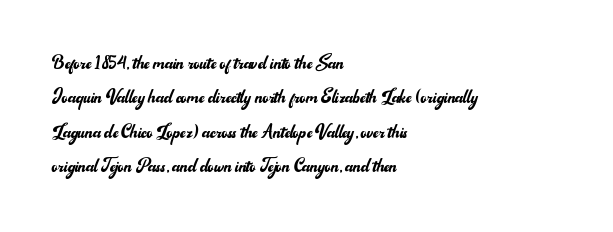
The image shows 23 px text type; set left-aligned, normal line spacing (1.5x), normal letter spacing, not underlined.
